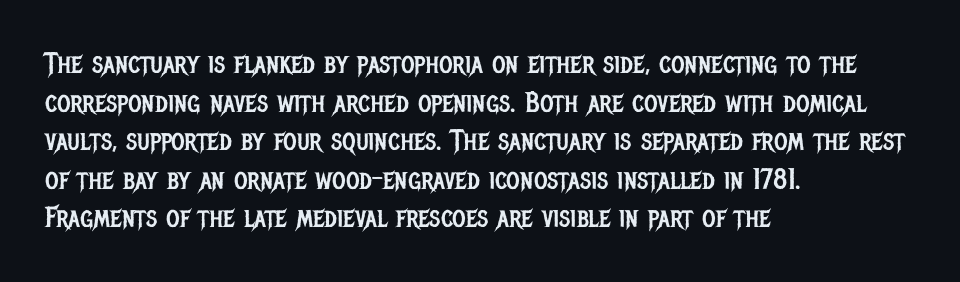
The image shows 29 px regular-weight, condensed sans-serif type, upright; set left-aligned, normal line spacing (1.33x), normal letter spacing, not underlined; low stroke contrast and a large x-height.
